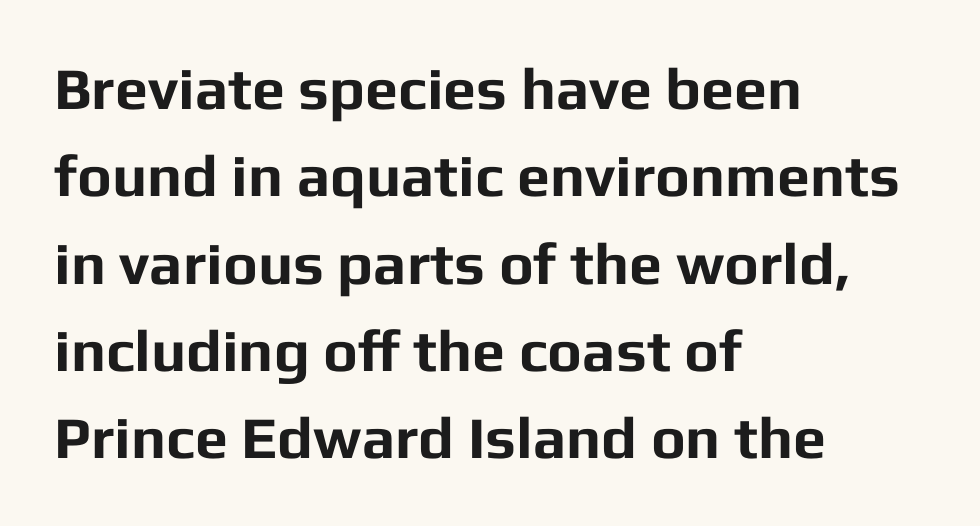
The type is set solid horizontally, with unmodified tracking. The baseline area is clear. Vertical spacing — default. You could not count columns in this text — the font is proportionally spaced. In terms of posture, this sample is upright. Is this a sans? Yes — the strokes have no serifs.
